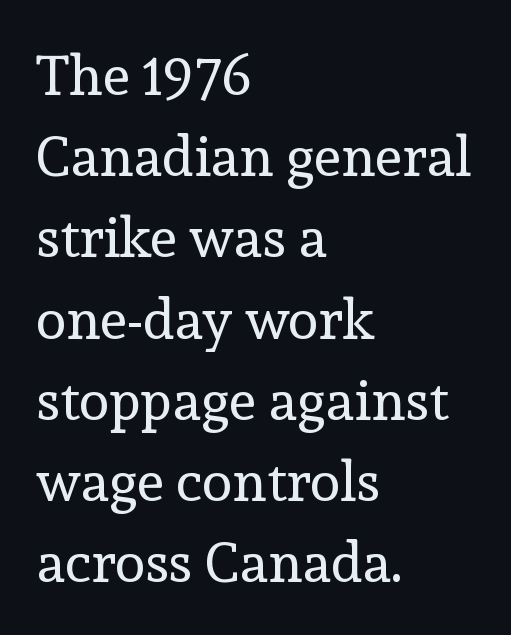
This sample has the flowing, uneven cadence of proportional lettering. The tracking reads as untouched default to a designer's eye. In CSS terms this would be text-align: left. Has an underline been added? It has not. The rendering uses a moderate line-height, typical for paragraphs. No italicization has been applied; the sample stays upright.
